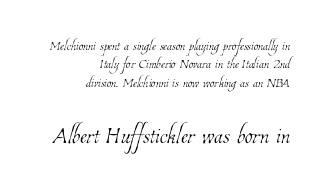
Q: Is the text bold? A: No.
Q: Is the text underlined? A: No.
Q: How is the paragraph aligned? A: Right-aligned.
Q: Is the spacing between letters normal or unusually wide? A: Normal.
Q: Is the spacing between lines tight, normal or loose? A: Tight.
Q: Which block of text is set in a larger size, the first (top) or the second (bottom)? A: The second (bottom) one.
Q: Width (condensed, normal, or wide)? A: Condensed.
Q: Stroke contrast? A: Low.
Q: x-height? A: Medium.
Q: Monospaced? A: No.
